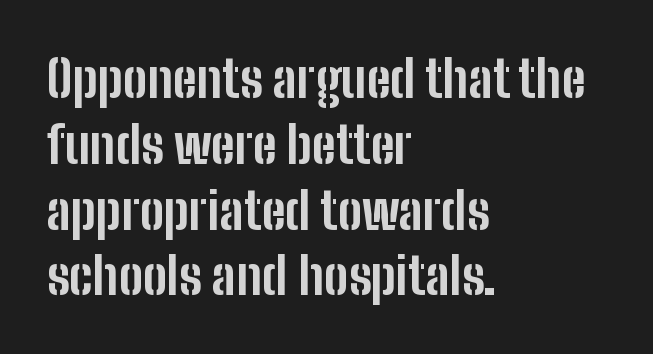
{"serif": "no", "italic": "no", "bold": "yes", "weight": "bold", "width": "condensed", "stroke_contrast": "low", "x_height": "medium", "monospaced": "no", "underline": "no", "align": "left", "line_spacing": "normal", "line_spacing_ratio": 1.29, "letter_spacing": "normal", "letter_spacing_em": 0.0, "glyph_px": 51}
